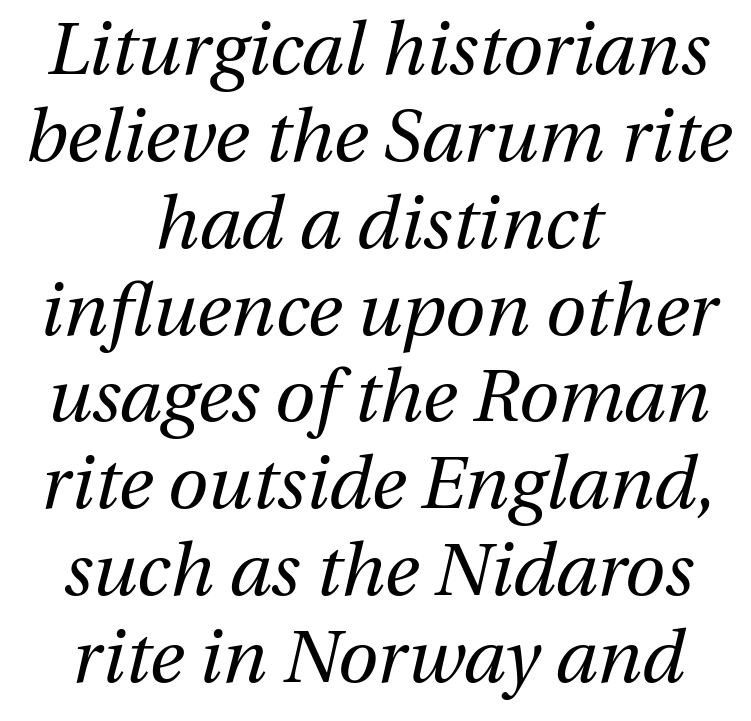
{"italic": "yes", "lean": "right", "slant_degrees": 13, "bold": "no", "weight": "regular", "width": "normal", "stroke_contrast": "medium", "x_height": "medium", "monospaced": "no", "underline": "no", "align": "center", "line_spacing_ratio": 1.19, "letter_spacing": "normal", "letter_spacing_em": 0.0, "glyph_px": 73}
